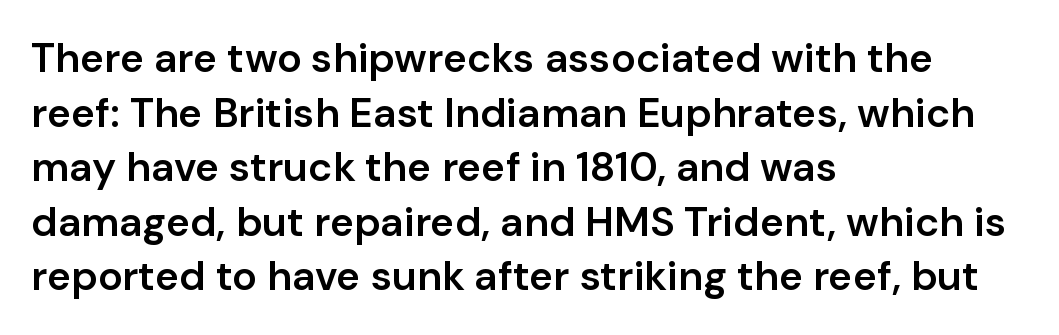
Q: Is the text bold? A: Semi-bold.
Q: Is the text italic (slanted)? A: No, it is upright.
Q: Is the typeface a serif or a sans-serif typeface? A: Sans-serif.
Q: Is the text underlined? A: No.
Q: How is the paragraph aligned? A: Left-aligned.
Q: Is the spacing between letters normal or unusually wide? A: Normal.
Q: Is the spacing between lines tight, normal or loose? A: Normal.
Q: Width (condensed, normal, or wide)? A: Normal.
Q: Stroke contrast? A: Low.
Q: x-height? A: Medium.
Q: Monospaced? A: No.
